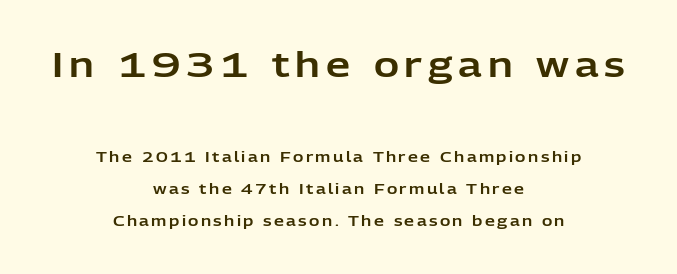
{"serif": "no", "italic": "no", "width": "normal", "stroke_contrast": "low", "x_height": "medium", "monospaced": "no", "underline": "no", "align": "center", "line_spacing": "loose", "line_spacing_ratio": 2.27, "larger_block": "first", "size_ratio": 2.43, "glyph_px": 34}
